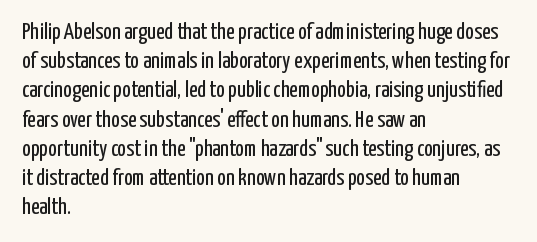
{"italic": "no", "bold": "no", "underline": "no", "align": "left", "line_spacing": "normal", "line_spacing_ratio": 1.27, "letter_spacing": "normal", "letter_spacing_em": 0.0, "glyph_px": 23}
